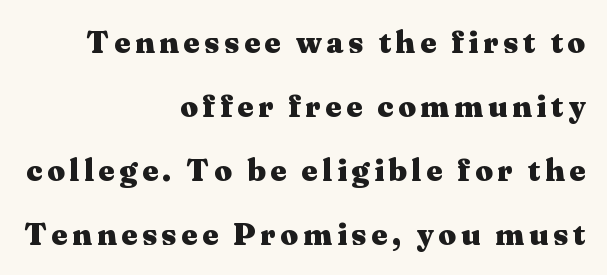
The image shows 31 px heavy, wide serif type, upright; set right-aligned, loose line spacing (2.06x), not underlined; medium stroke contrast and a medium x-height.
